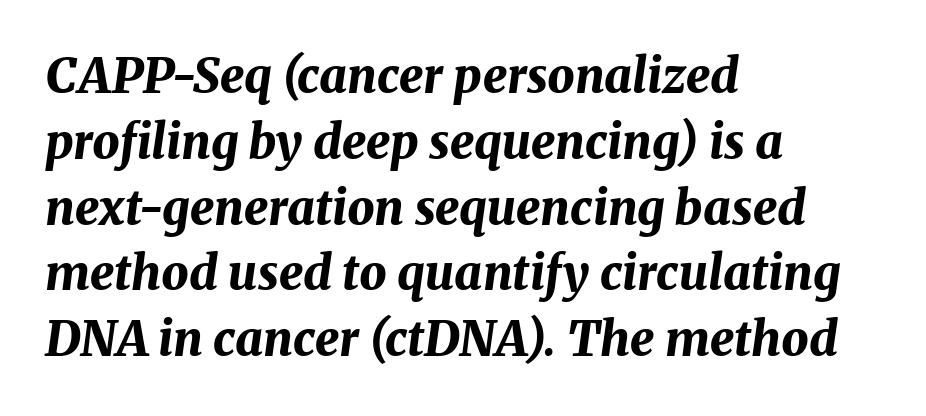
Does the weight exceed regular? Yes, all the way to bold. The space directly below the letters is spotless. This sample has the flowing, uneven cadence of proportional lettering. The leading is moderate, giving the passage an even texture.
